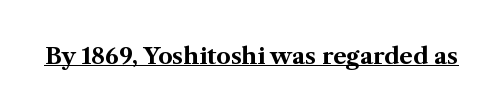
{"italic": "no", "bold": "yes", "underline": "yes", "letter_spacing": "normal", "letter_spacing_em": 0.0, "glyph_px": 23}
